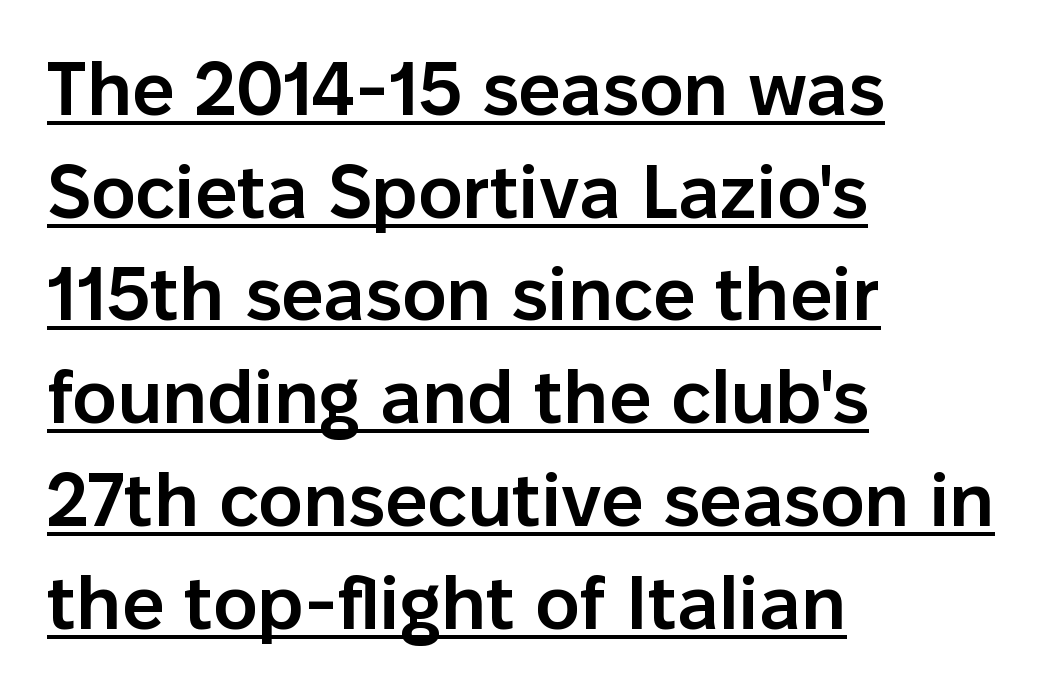
The glyphs have the mass of a demibold cut, below bold. Nothing unusual about the tracking: characters are spaced as the font intends. This rendering uses left alignment, leaving the right contour irregular. The space between consecutive lines is moderate. The type sits square on the baseline with zero lean. Spacing verdict: proportional, widths tailored to each character.
